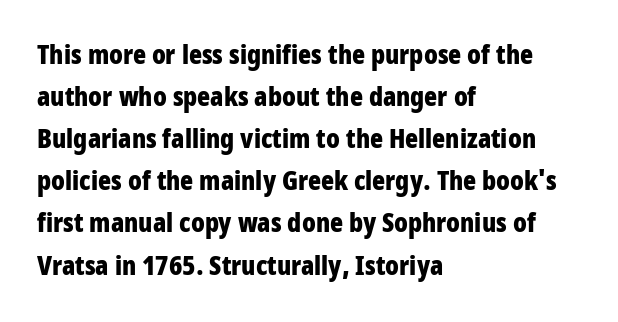
Q: Is the text bold? A: Yes.
Q: Is the text italic (slanted)? A: No, it is upright.
Q: Is the text underlined? A: No.
Q: How is the paragraph aligned? A: Left-aligned.
Q: Is the spacing between letters normal or unusually wide? A: Normal.
Q: Is the spacing between lines tight, normal or loose? A: Normal.
